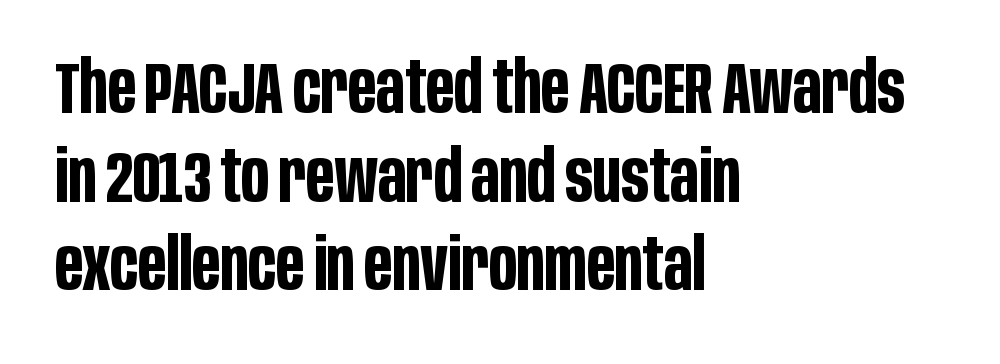
Any mark beneath the type? The region is blank. The tracking reads as untouched default to a designer's eye. Where is the straight margin? On the left. Notice how thick the strokes are: this is what a full bold looks like. Looks like regular typesetting: each glyph gets only the width it needs.
